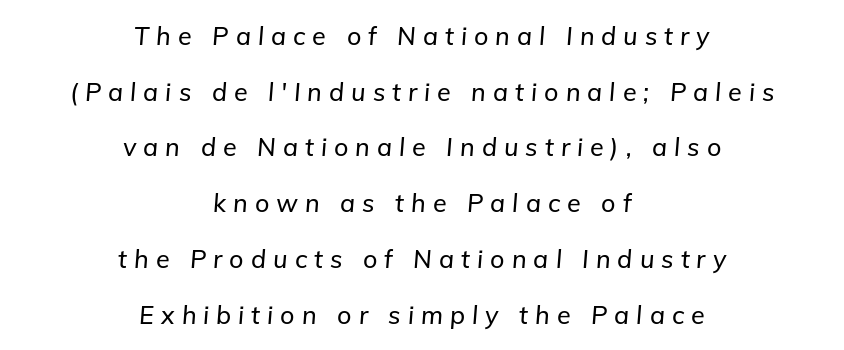
The image shows 25 px text type, italic (leaning right); set centered, loose line spacing (2.23x), unusually wide letter spacing (+0.28 em), not underlined.
